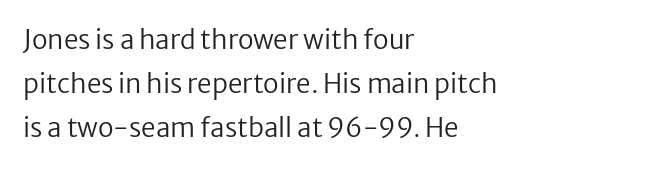
The image shows 26 px text type, upright; set left-aligned, normal line spacing (1.7x), normal letter spacing, not underlined.
